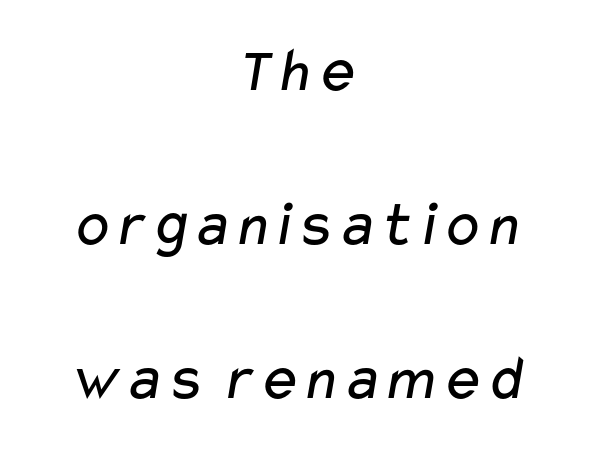
Default kerning and tracking; the words read as compact shapes. Counters stay open thanks to moderate or lighter strokes. Summary of vertical rhythm: relaxed, with wide interline spacing. This sample has the flowing, uneven cadence of proportional lettering. The rendering positions every line midway between the sides.
